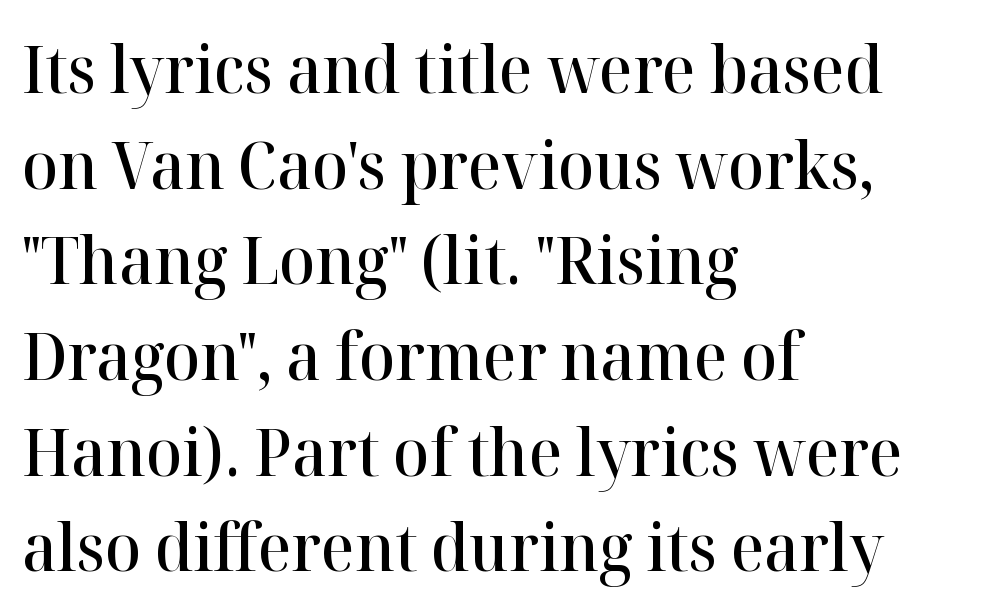
Q: Is the text bold? A: Semi-bold.
Q: Is the text italic (slanted)? A: No, it is upright.
Q: Is the typeface a serif or a sans-serif typeface? A: Serif.
Q: Is the text underlined? A: No.
Q: How is the paragraph aligned? A: Left-aligned.
Q: Is the spacing between letters normal or unusually wide? A: Normal.
Q: Is the spacing between lines tight, normal or loose? A: Normal.
Q: Width (condensed, normal, or wide)? A: Normal.
Q: Stroke contrast? A: High.
Q: x-height? A: Medium.
Q: Monospaced? A: No.
